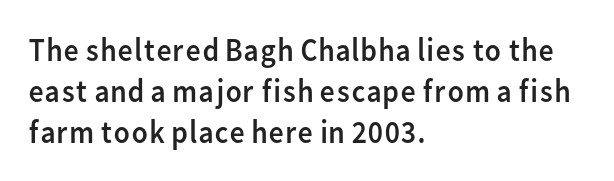
The image shows 33 px regular-weight sans-serif type, upright; set left-aligned, line spacing 1.24x, normal letter spacing, not underlined; low stroke contrast and a medium x-height.
